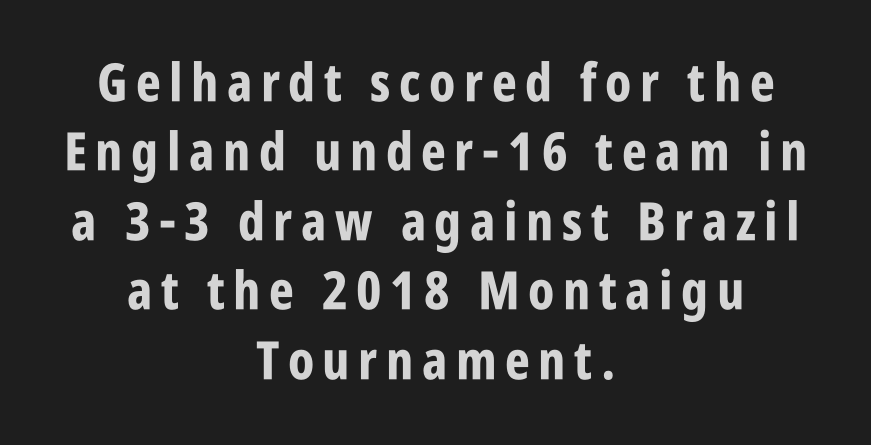
{"serif": "no", "italic": "no", "bold": "yes", "weight": "bold", "width": "condensed", "stroke_contrast": "low", "x_height": "large", "monospaced": "no", "underline": "no", "align": "center", "line_spacing": "normal", "line_spacing_ratio": 1.31, "glyph_px": 53}
